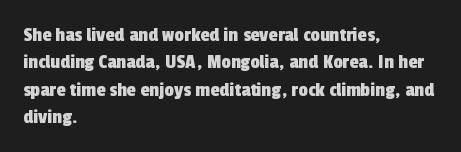
Q: Is the text underlined? A: No.
Q: How is the paragraph aligned? A: Left-aligned.
Q: Is the spacing between letters normal or unusually wide? A: Normal.
Q: Is the spacing between lines tight, normal or loose? A: Normal.
